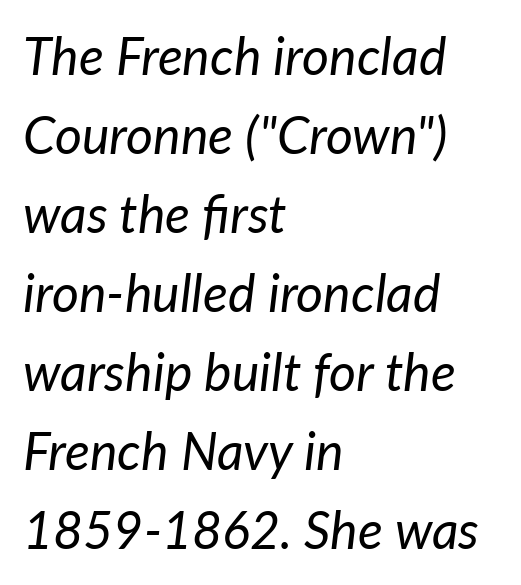
{"italic": "yes", "lean": "right", "slant_degrees": 7, "bold": "no", "weight": "regular", "width": "normal", "stroke_contrast": "low", "x_height": "medium", "monospaced": "no", "underline": "no", "align": "left", "line_spacing": "normal", "line_spacing_ratio": 1.52, "letter_spacing": "normal", "letter_spacing_em": 0.0, "glyph_px": 52}
